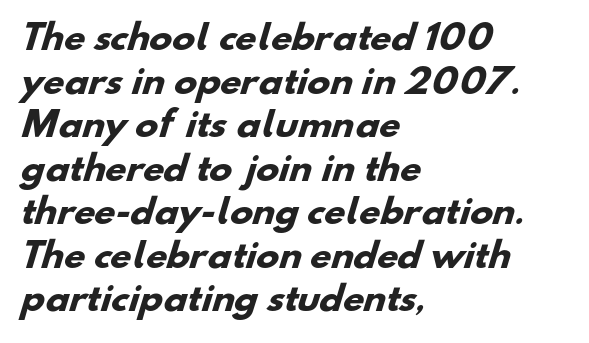
{"serif": "no", "bold": "yes", "weight": "heavy", "width": "normal", "stroke_contrast": "low", "x_height": "small", "monospaced": "no", "underline": "no", "align": "left", "line_spacing": "normal", "line_spacing_ratio": 1.28, "letter_spacing": "normal", "letter_spacing_em": 0.0, "glyph_px": 34}
